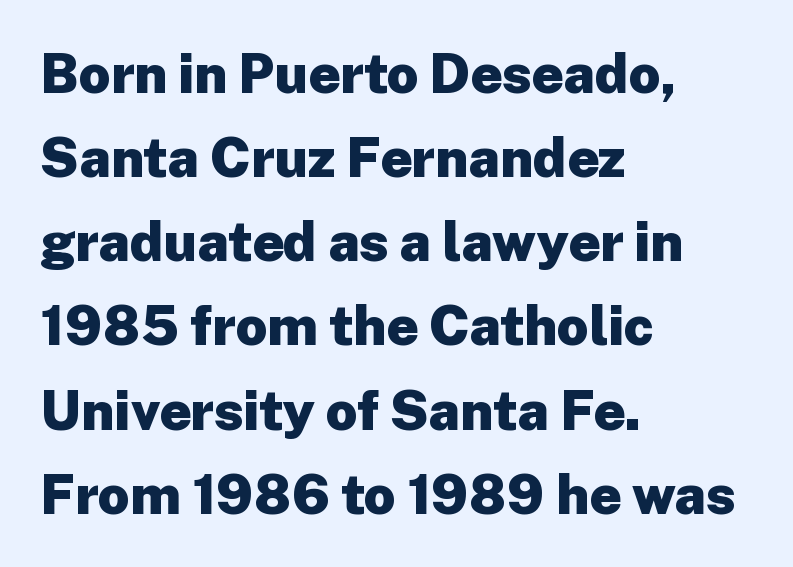
{"serif": "no", "italic": "no", "bold": "yes", "weight": "heavy", "width": "normal", "stroke_contrast": "low", "x_height": "medium", "monospaced": "no", "underline": "no", "align": "left", "line_spacing": "normal", "line_spacing_ratio": 1.53, "letter_spacing": "normal", "letter_spacing_em": 0.0, "glyph_px": 55}
